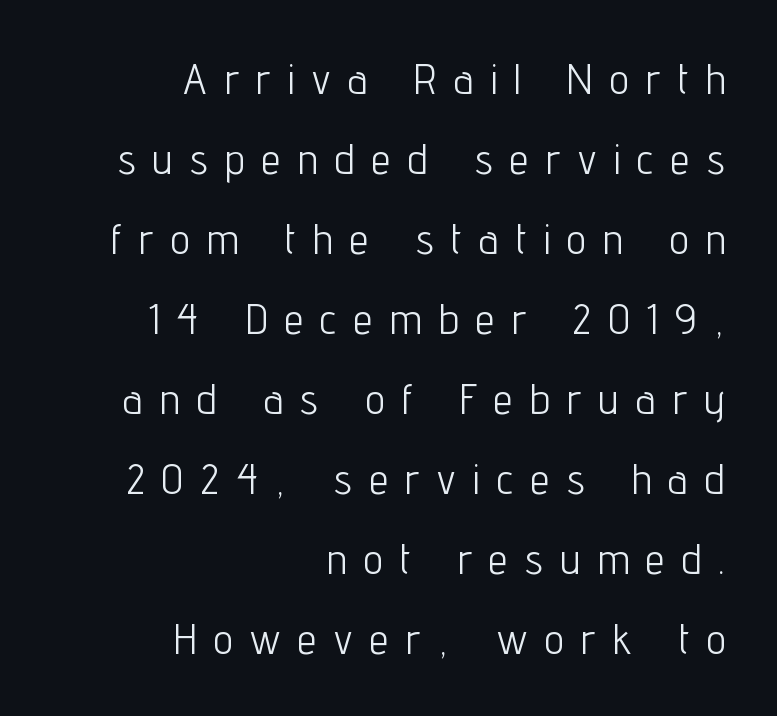
Q: Is the text bold? A: No.
Q: Is the text italic (slanted)? A: No, it is upright.
Q: Is the typeface a serif or a sans-serif typeface? A: Sans-serif.
Q: Is the text underlined? A: No.
Q: How is the paragraph aligned? A: Right-aligned.
Q: Is the spacing between letters normal or unusually wide? A: Unusually wide.
Q: Width (condensed, normal, or wide)? A: Condensed.
Q: Stroke contrast? A: Low.
Q: x-height? A: Medium.
Q: Monospaced? A: No.
